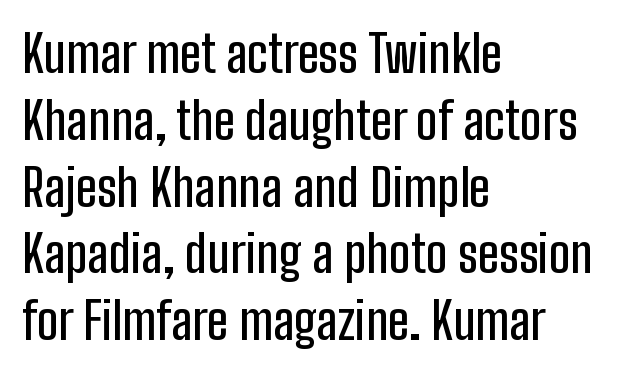
The image shows 51 px condensed sans-serif type, upright; set left-aligned, normal line spacing (1.31x), normal letter spacing, not underlined; low stroke contrast and a medium x-height.
